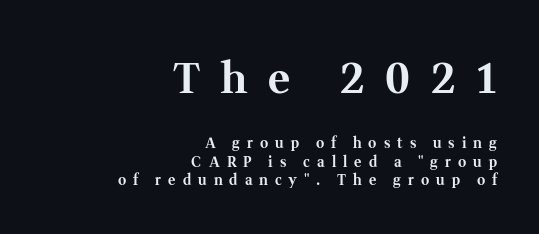
A normal amount of white space separates one row of letters from the next. Caption: expanded tracking, letters set apart. Characters remain perfectly vertical along every line. Every row of glyphs terminates at an identical x-position on the right.
